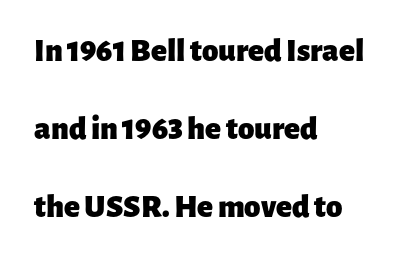
Q: Is the text bold? A: Yes.
Q: Is the text italic (slanted)? A: No, it is upright.
Q: Is the typeface a serif or a sans-serif typeface? A: Sans-serif.
Q: Is the text underlined? A: No.
Q: How is the paragraph aligned? A: Left-aligned.
Q: Is the spacing between letters normal or unusually wide? A: Normal.
Q: Is the spacing between lines tight, normal or loose? A: Loose.
Q: Width (condensed, normal, or wide)? A: Normal.
Q: Stroke contrast? A: Low.
Q: x-height? A: Medium.
Q: Monospaced? A: No.
